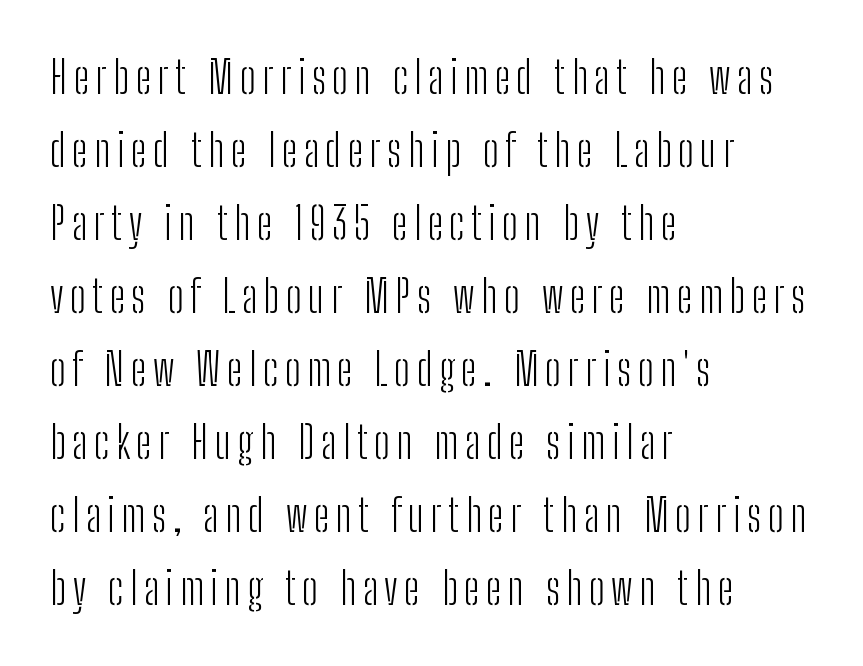
The gap between lines stays unmarked. The letters stand straight up with perfectly vertical stems. The setting favours the left margin, as ordinary paragraphs usually do. This rendering employs a face without finishing strokes, i.e., a sans-serif.
